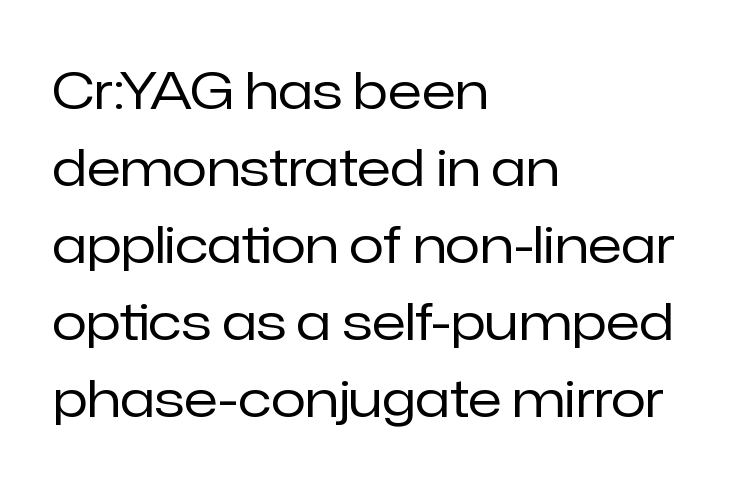
Q: Is the text bold? A: No.
Q: Is the text italic (slanted)? A: No, it is upright.
Q: Is the typeface a serif or a sans-serif typeface? A: Sans-serif.
Q: Is the text underlined? A: No.
Q: How is the paragraph aligned? A: Left-aligned.
Q: Is the spacing between letters normal or unusually wide? A: Normal.
Q: Is the spacing between lines tight, normal or loose? A: Normal.
Q: Width (condensed, normal, or wide)? A: Normal.
Q: Stroke contrast? A: Low.
Q: x-height? A: Medium.
Q: Monospaced? A: No.
